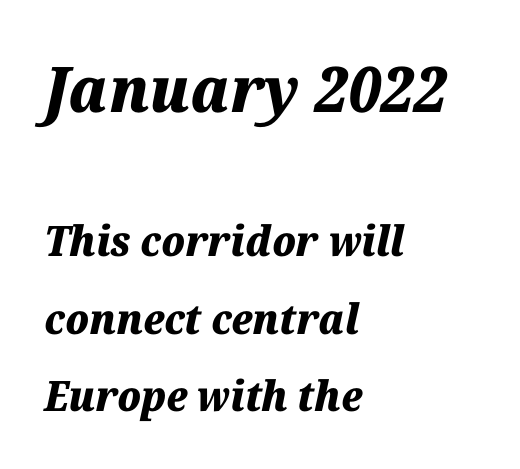
Q: Is the text bold? A: Yes.
Q: Is the text italic (slanted)? A: Yes, it leans right by about 12 degrees.
Q: Is the text underlined? A: No.
Q: How is the paragraph aligned? A: Left-aligned.
Q: Is the spacing between letters normal or unusually wide? A: Normal.
Q: Which block of text is set in a larger size, the first (top) or the second (bottom)? A: The first (top) one.
Q: Width (condensed, normal, or wide)? A: Normal.
Q: Stroke contrast? A: Medium.
Q: x-height? A: Medium.
Q: Monospaced? A: No.
